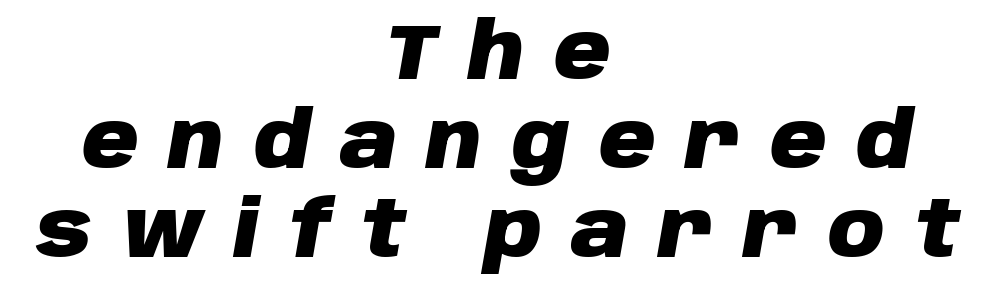
This sample uses expanded letter spacing, leaving extra air between glyphs. The leading is snug, giving the passage a crowded texture. This rendering uses center alignment, leaving both contours irregular but symmetric. Caption: bold face, heavy strokes. Descenders are the only things crossing below the line. The rendering uses natural spacing where letterforms have individual widths.
